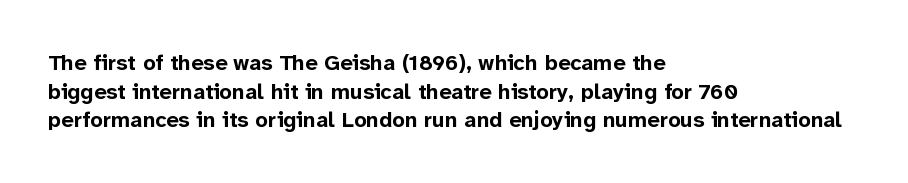
{"italic": "no", "bold": "yes", "underline": "no", "align": "left", "line_spacing": "normal", "line_spacing_ratio": 1.3, "letter_spacing": "normal", "letter_spacing_em": 0.0, "glyph_px": 22}
